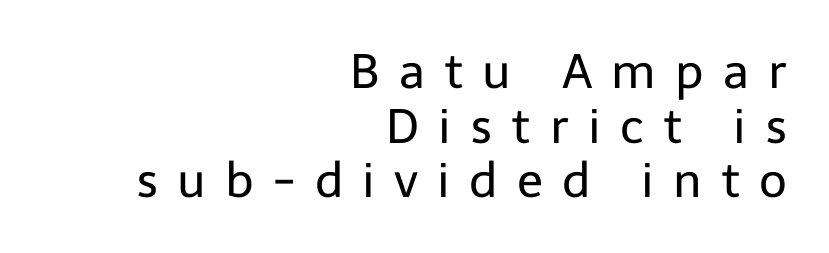
Q: Is the text bold? A: No.
Q: Is the text italic (slanted)? A: No, it is upright.
Q: Is the typeface a serif or a sans-serif typeface? A: Sans-serif.
Q: Is the text underlined? A: No.
Q: How is the paragraph aligned? A: Right-aligned.
Q: Is the spacing between letters normal or unusually wide? A: Unusually wide.
Q: Is the spacing between lines tight, normal or loose? A: Tight.
Q: Width (condensed, normal, or wide)? A: Normal.
Q: Stroke contrast? A: Low.
Q: x-height? A: Medium.
Q: Monospaced? A: No.
